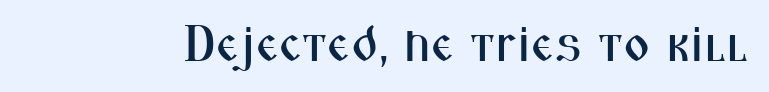
{"serif": "no", "italic": "no", "width": "condensed", "stroke_contrast": "medium", "x_height": "medium", "monospaced": "no", "underline": "no", "letter_spacing": "normal", "letter_spacing_em": 0.0, "glyph_px": 51}
